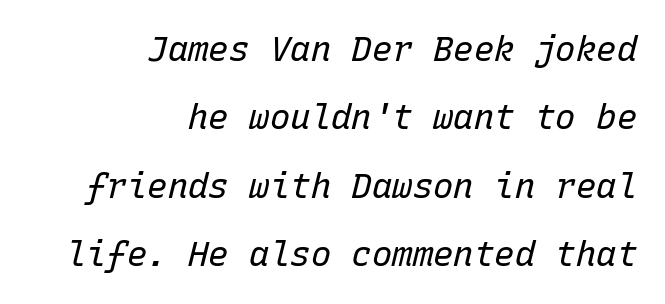
Q: Is the text bold? A: No.
Q: Is the text italic (slanted)? A: Yes, it leans right by about 15 degrees.
Q: Is the text underlined? A: No.
Q: How is the paragraph aligned? A: Right-aligned.
Q: Is the spacing between letters normal or unusually wide? A: Normal.
Q: Is the spacing between lines tight, normal or loose? A: Loose.
Q: Width (condensed, normal, or wide)? A: Normal.
Q: Stroke contrast? A: Low.
Q: x-height? A: Medium.
Q: Monospaced? A: Yes.
